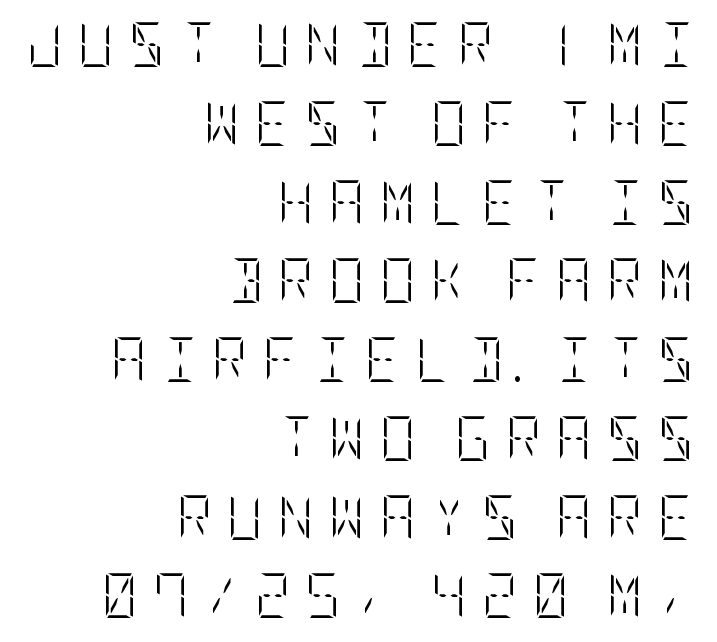
Q: Is the text bold? A: No.
Q: Is the text italic (slanted)? A: No, it is upright.
Q: Is the text underlined? A: No.
Q: How is the paragraph aligned? A: Right-aligned.
Q: Is the spacing between letters normal or unusually wide? A: Unusually wide.
Q: Width (condensed, normal, or wide)? A: Condensed.
Q: Stroke contrast? A: Low.
Q: x-height? A: Large.
